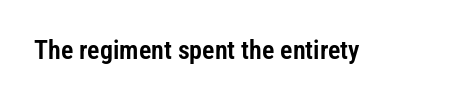
The image shows 26 px text type, upright; set normal letter spacing, not underlined.
